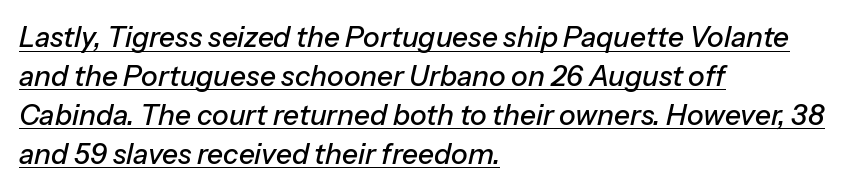
Q: Is the text italic (slanted)? A: Yes, it leans right by about 13 degrees.
Q: Is the text underlined? A: Yes.
Q: How is the paragraph aligned? A: Left-aligned.
Q: Is the spacing between letters normal or unusually wide? A: Normal.
Q: Is the spacing between lines tight, normal or loose? A: Normal.
Q: Width (condensed, normal, or wide)? A: Normal.
Q: Stroke contrast? A: Low.
Q: x-height? A: Medium.
Q: Monospaced? A: No.
